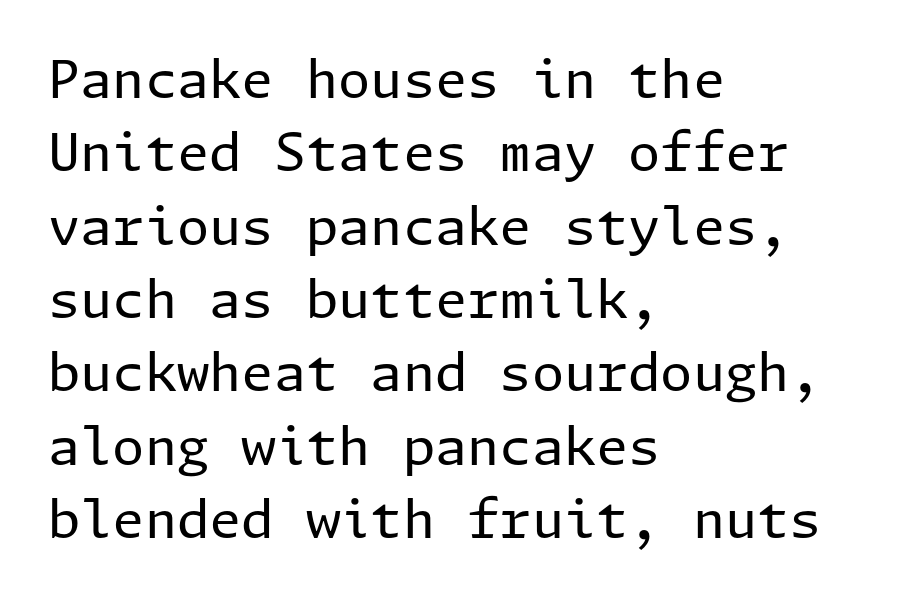
{"serif": "no", "italic": "no", "bold": "no", "weight": "regular", "width": "normal", "stroke_contrast": "low", "x_height": "medium", "underline": "no", "align": "left", "line_spacing": "normal", "line_spacing_ratio": 1.41, "letter_spacing": "normal", "letter_spacing_em": 0.0, "glyph_px": 52}
